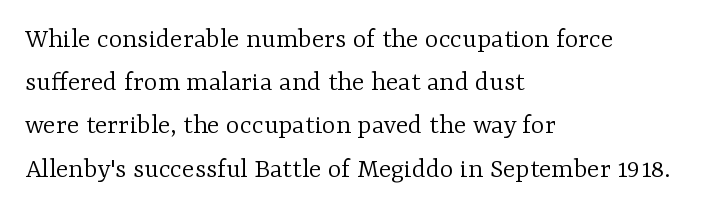
The image shows 29 px light serif type, upright; set left-aligned, normal line spacing (1.49x), normal letter spacing, not underlined; low stroke contrast and a medium x-height.
